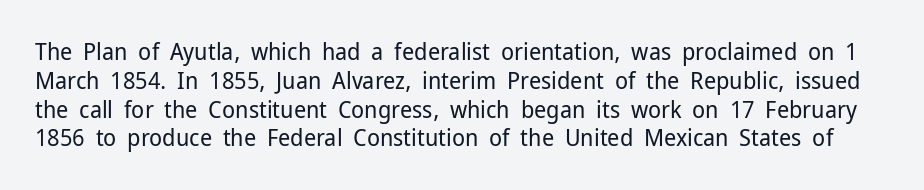
{"italic": "no", "bold": "no", "underline": "no", "line_spacing_ratio": 1.2, "letter_spacing": "normal", "letter_spacing_em": 0.0, "glyph_px": 24}
